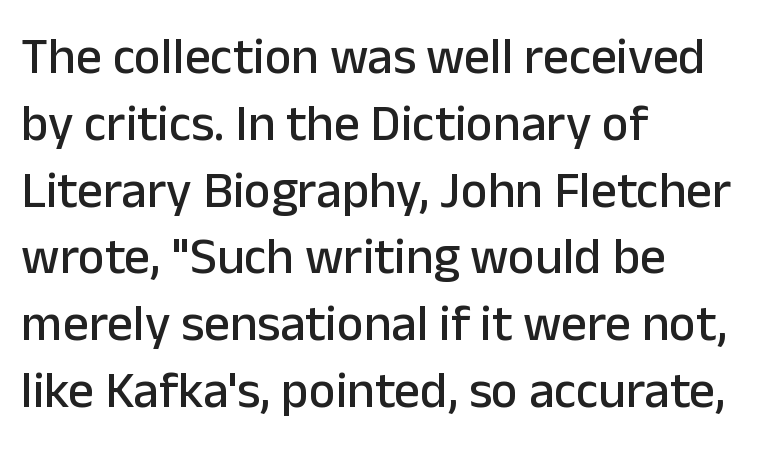
Q: Is the text italic (slanted)? A: No, it is upright.
Q: Is the typeface a serif or a sans-serif typeface? A: Sans-serif.
Q: Is the text underlined? A: No.
Q: How is the paragraph aligned? A: Left-aligned.
Q: Is the spacing between letters normal or unusually wide? A: Normal.
Q: Is the spacing between lines tight, normal or loose? A: Normal.
Q: Width (condensed, normal, or wide)? A: Normal.
Q: Stroke contrast? A: Low.
Q: x-height? A: Medium.
Q: Monospaced? A: No.
